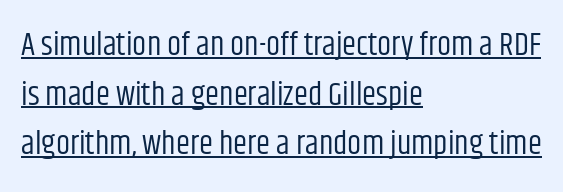
Q: Is the text bold? A: No.
Q: Is the text italic (slanted)? A: No, it is upright.
Q: Is the typeface a serif or a sans-serif typeface? A: Sans-serif.
Q: Is the text underlined? A: Yes.
Q: How is the paragraph aligned? A: Left-aligned.
Q: Is the spacing between letters normal or unusually wide? A: Normal.
Q: Is the spacing between lines tight, normal or loose? A: Normal.
Q: Width (condensed, normal, or wide)? A: Condensed.
Q: Stroke contrast? A: Low.
Q: x-height? A: Large.
Q: Monospaced? A: No.
